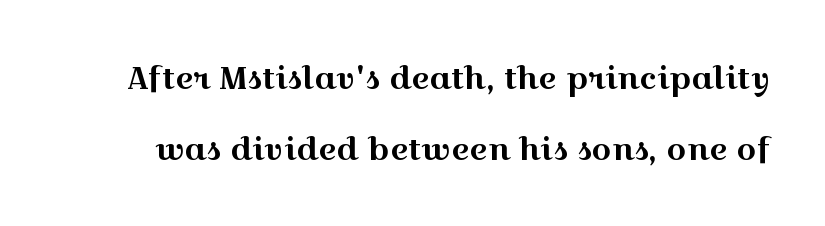
The foot of each line stays bare and open. Ordinary non-slanted type is in use. Words appear dense and cohesive because spacing is normal. Compared with typical paragraphs, the rows here are farther apart. Looks like regular typesetting: each glyph gets only the width it needs. The characters display serif detailing at their extremities.
